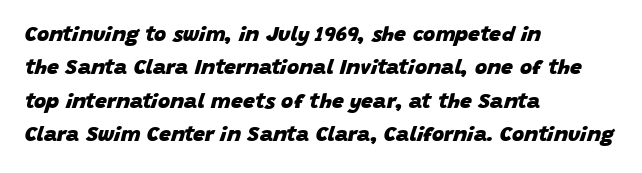
Slanted lettering throughout. Just letters on the line, the space beneath them empty. Teacher's note: observe the even left margin — that is flush-left alignment. You could call the tracking neutral — neither tight nor loose.
